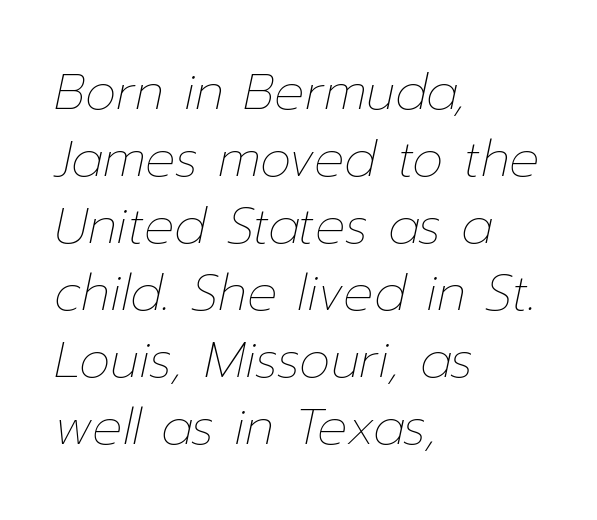
Is the block centered? No — it sits flush against the left margin. Tracking value appears to be zero — textbook default spacing. A typesetter would mark this as italic. A typesetter would call this leading conventional body-copy spacing. A typesetter would call this proportional, since set widths differ per character. Counters stay open thanks to moderate or lighter strokes.
